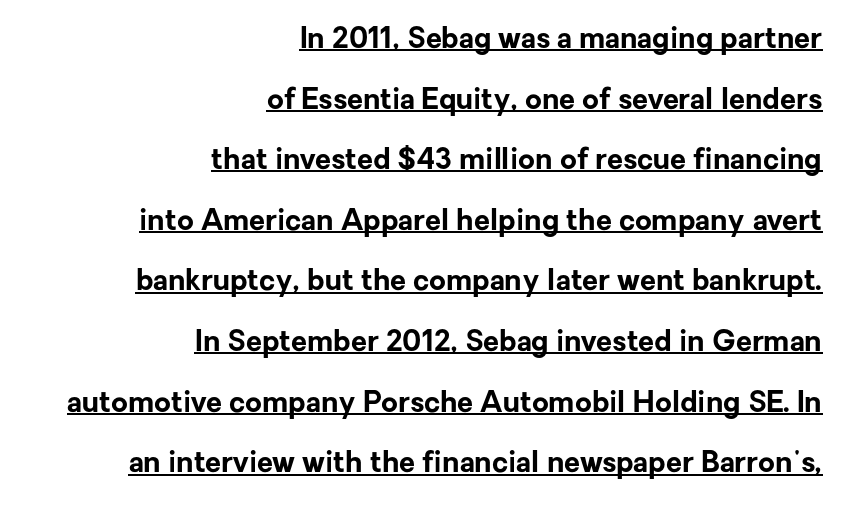
Typographically, this falls in the sans-serif category. Typeset ragged left — the right edge is the straight one. Characters remain perfectly vertical along every line. The type is set solid horizontally, with unmodified tracking. Every word sits above its own underline.
